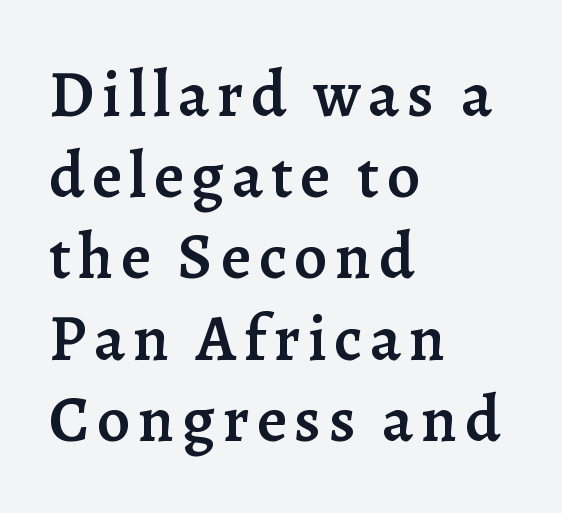
Q: Is the text bold? A: Semi-bold.
Q: Is the text italic (slanted)? A: No, it is upright.
Q: Is the typeface a serif or a sans-serif typeface? A: Serif.
Q: Is the text underlined? A: No.
Q: How is the paragraph aligned? A: Left-aligned.
Q: Is the spacing between lines tight, normal or loose? A: Normal.
Q: Width (condensed, normal, or wide)? A: Normal.
Q: Stroke contrast? A: Low.
Q: x-height? A: Medium.
Q: Monospaced? A: No.
